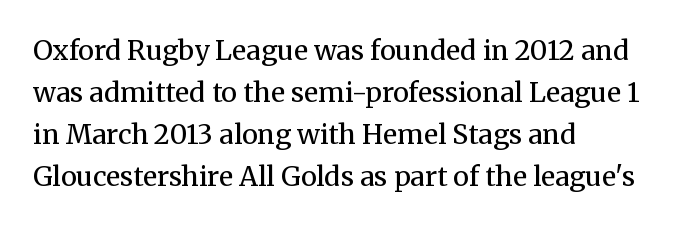
The image shows 27 px text type, upright; set left-aligned, normal line spacing (1.56x), normal letter spacing, not underlined.
